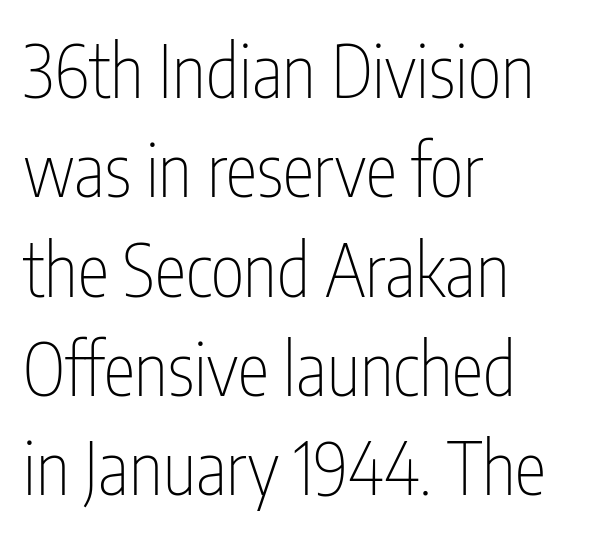
{"serif": "no", "italic": "no", "bold": "no", "weight": "thin", "width": "condensed", "stroke_contrast": "low", "x_height": "medium", "monospaced": "no", "underline": "no", "align": "left", "line_spacing": "normal", "line_spacing_ratio": 1.38, "letter_spacing": "normal", "letter_spacing_em": 0.0, "glyph_px": 72}
